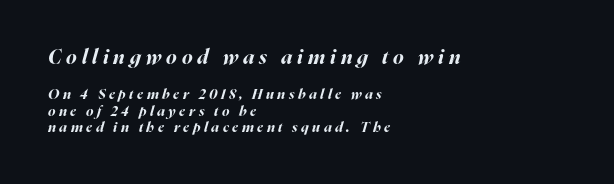
Q: Is the text bold? A: Yes.
Q: Is the text italic (slanted)? A: Yes, it leans right by about 16 degrees.
Q: Is the text underlined? A: No.
Q: How is the paragraph aligned? A: Left-aligned.
Q: Is the spacing between letters normal or unusually wide? A: Unusually wide.
Q: Which block of text is set in a larger size, the first (top) or the second (bottom)? A: The first (top) one.
